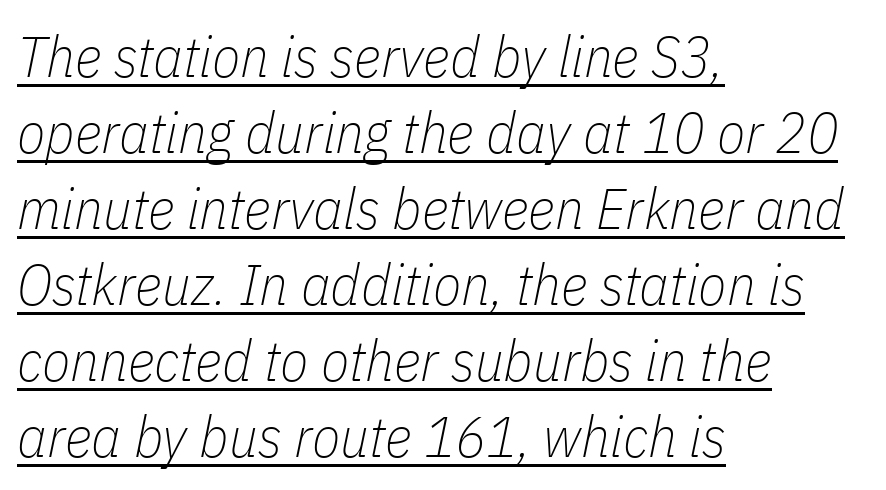
Q: Is the text bold? A: No.
Q: Is the text italic (slanted)? A: Yes, it leans right by about 11 degrees.
Q: Is the text underlined? A: Yes.
Q: How is the paragraph aligned? A: Left-aligned.
Q: Is the spacing between letters normal or unusually wide? A: Normal.
Q: Is the spacing between lines tight, normal or loose? A: Normal.
Q: Width (condensed, normal, or wide)? A: Condensed.
Q: Stroke contrast? A: Low.
Q: x-height? A: Medium.
Q: Monospaced? A: No.
